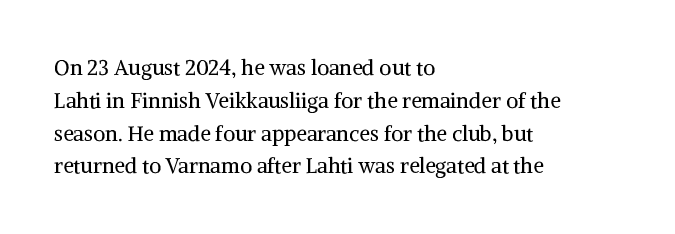
Q: Is the text bold? A: No.
Q: Is the text italic (slanted)? A: No, it is upright.
Q: Is the text underlined? A: No.
Q: How is the paragraph aligned? A: Left-aligned.
Q: Is the spacing between letters normal or unusually wide? A: Normal.
Q: Is the spacing between lines tight, normal or loose? A: Normal.
